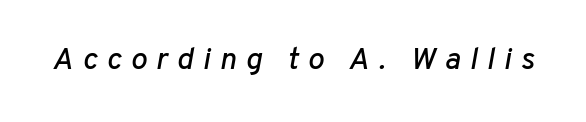
Q: Is the text italic (slanted)? A: Yes, it leans right by about 10 degrees.
Q: Is the text underlined? A: No.
Q: Is the spacing between letters normal or unusually wide? A: Unusually wide.
Q: Width (condensed, normal, or wide)? A: Normal.
Q: Stroke contrast? A: Low.
Q: x-height? A: Medium.
Q: Monospaced? A: No.
